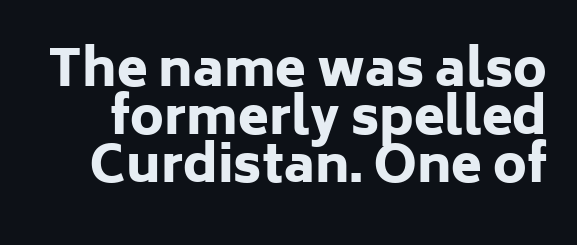
The image shows 50 px heavy sans-serif type, upright; set tight line spacing (0.96x), normal letter spacing, not underlined; low stroke contrast and a medium x-height.
